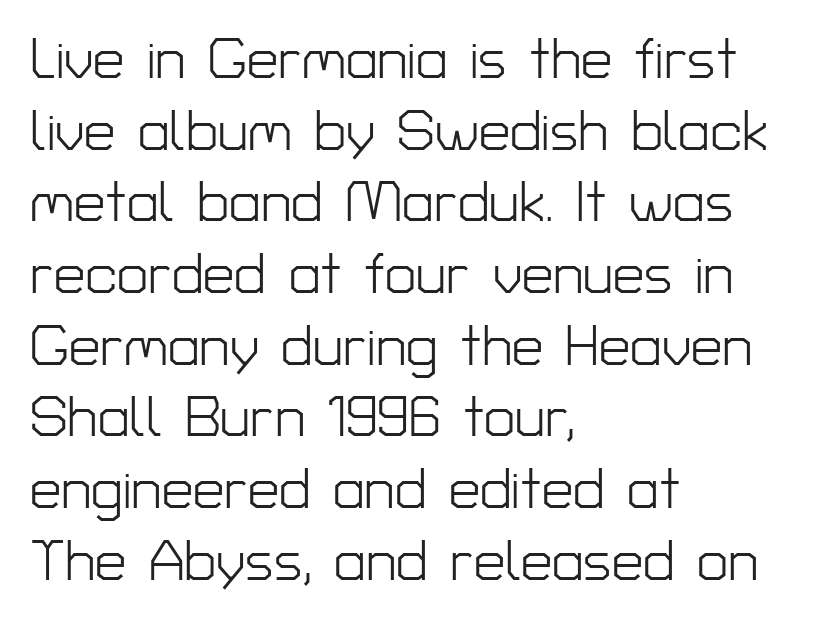
The passage shown is typed in a proportional face where columns would drift. The line-height multiplier appears to be the usual default. The cut favours lightness, reaching ordinary text weight at its darkest. The specimen omits any rule beneath the text block's lines.
